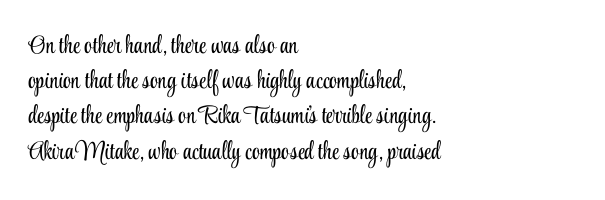
Weight: not bold — regular or lighter. Summary of vertical rhythm: regular, with standard interline spacing. Words appear dense and cohesive because spacing is normal. Glance below the letters and you will spot only blank space.
